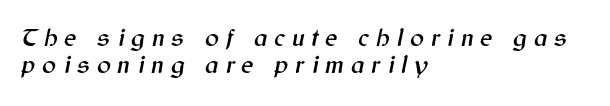
{"italic": "yes", "lean": "right", "slant_degrees": 12, "underline": "no", "align": "left", "line_spacing": "tight", "line_spacing_ratio": 1.04, "letter_spacing": "wide", "letter_spacing_em": 0.26, "glyph_px": 26}
